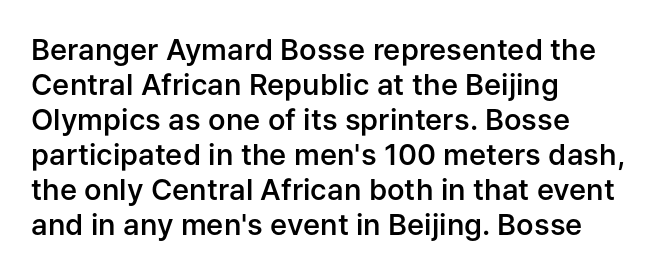
The image shows 29 px semibold sans-serif type, upright; set left-aligned, line spacing 1.21x, normal letter spacing, not underlined; low stroke contrast and a medium x-height.
